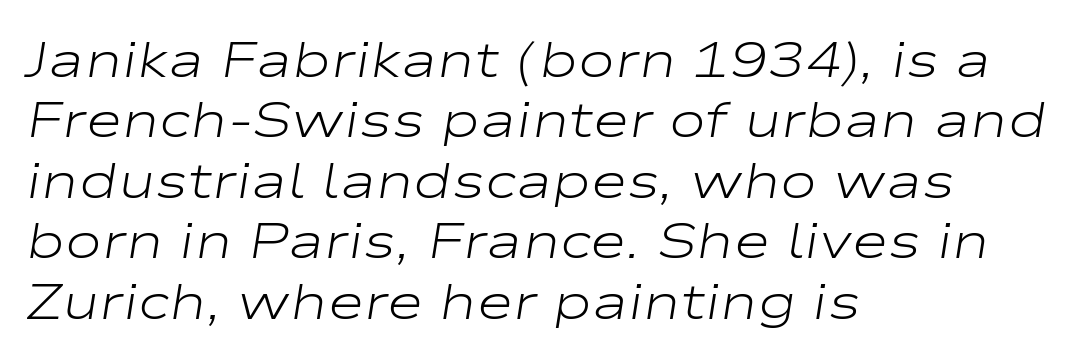
{"italic": "yes", "lean": "right", "slant_degrees": 9, "bold": "no", "weight": "light", "width": "wide", "stroke_contrast": "low", "x_height": "medium", "monospaced": "no", "underline": "no", "align": "left", "line_spacing_ratio": 1.21, "letter_spacing": "normal", "letter_spacing_em": 0.0, "glyph_px": 50}
